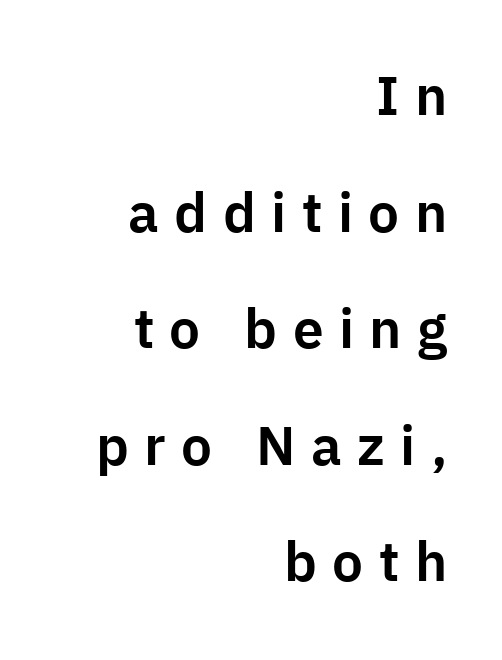
The image shows 55 px sans-serif type, upright; set right-aligned, loose line spacing (2.12x), unusually wide letter spacing (+0.28 em), not underlined; low stroke contrast and a medium x-height.
